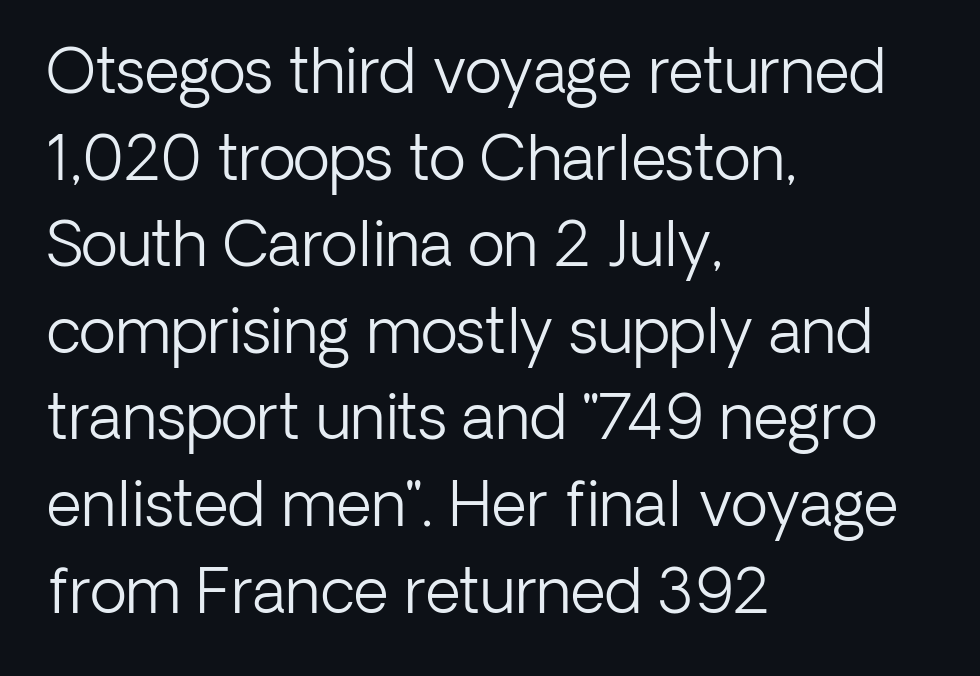
Q: Is the text bold? A: No.
Q: Is the text italic (slanted)? A: No, it is upright.
Q: Is the typeface a serif or a sans-serif typeface? A: Sans-serif.
Q: Is the text underlined? A: No.
Q: How is the paragraph aligned? A: Left-aligned.
Q: Is the spacing between letters normal or unusually wide? A: Normal.
Q: Is the spacing between lines tight, normal or loose? A: Normal.
Q: Width (condensed, normal, or wide)? A: Normal.
Q: Stroke contrast? A: Low.
Q: x-height? A: Medium.
Q: Monospaced? A: No.
